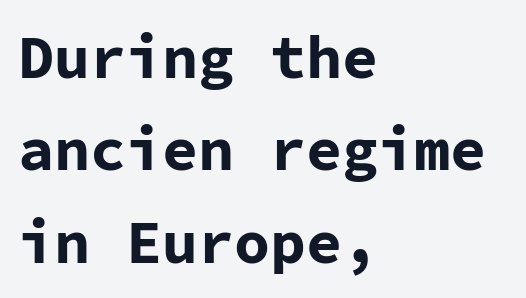
{"serif": "no", "italic": "no", "bold": "yes", "weight": "bold", "width": "normal", "stroke_contrast": "low", "x_height": "medium", "monospaced": "yes", "underline": "no", "align": "left", "line_spacing": "normal", "line_spacing_ratio": 1.54, "letter_spacing": "normal", "letter_spacing_em": 0.0, "glyph_px": 60}
